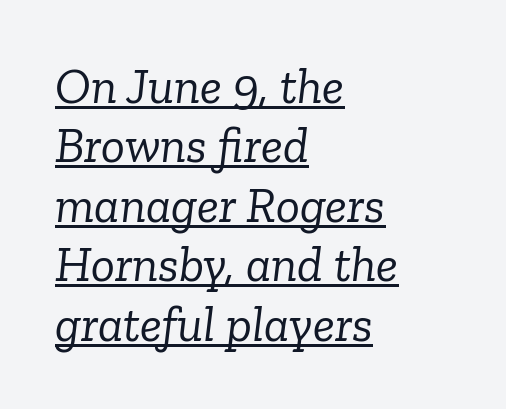
{"serif": "yes", "italic": "yes", "lean": "right", "slant_degrees": 6, "bold": "no", "weight": "light", "width": "normal", "stroke_contrast": "low", "x_height": "medium", "monospaced": "no", "underline": "yes", "align": "left", "line_spacing_ratio": 1.19, "letter_spacing": "normal", "letter_spacing_em": 0.0, "glyph_px": 50}
